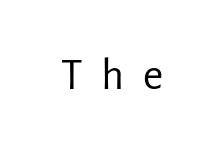
Q: Is the text bold? A: No.
Q: Is the text italic (slanted)? A: No, it is upright.
Q: Is the typeface a serif or a sans-serif typeface? A: Sans-serif.
Q: Is the text underlined? A: No.
Q: Is the spacing between letters normal or unusually wide? A: Unusually wide.
Q: Width (condensed, normal, or wide)? A: Normal.
Q: Stroke contrast? A: Low.
Q: x-height? A: Medium.
Q: Monospaced? A: No.
